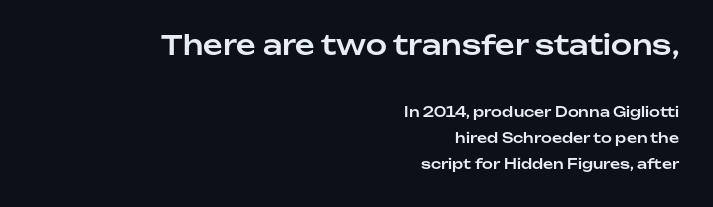
Q: Is the text italic (slanted)? A: No, it is upright.
Q: Is the text underlined? A: No.
Q: How is the paragraph aligned? A: Right-aligned.
Q: Is the spacing between letters normal or unusually wide? A: Normal.
Q: Which block of text is set in a larger size, the first (top) or the second (bottom)? A: The first (top) one.
